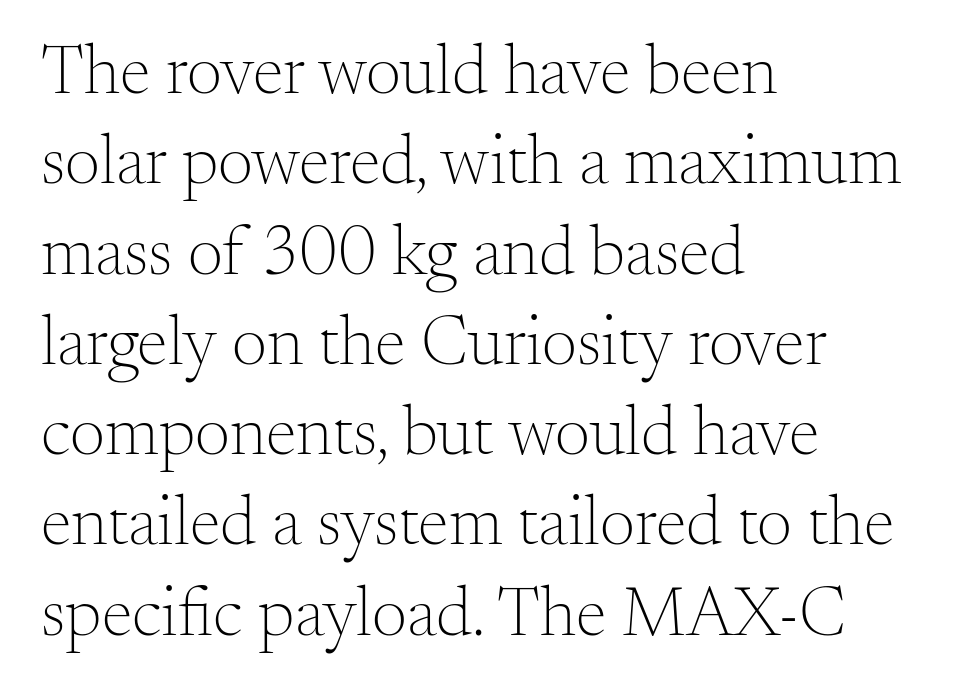
{"serif": "yes", "italic": "no", "bold": "no", "weight": "light", "width": "normal", "stroke_contrast": "medium", "x_height": "small", "monospaced": "no", "underline": "no", "align": "left", "line_spacing": "normal", "line_spacing_ratio": 1.29, "letter_spacing": "normal", "letter_spacing_em": 0.0, "glyph_px": 70}
